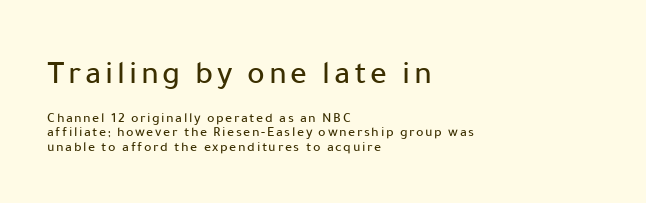
Q: Is the text italic (slanted)? A: No, it is upright.
Q: Is the typeface a serif or a sans-serif typeface? A: Sans-serif.
Q: Is the text underlined? A: No.
Q: How is the paragraph aligned? A: Left-aligned.
Q: Is the spacing between lines tight, normal or loose? A: Tight.
Q: Which block of text is set in a larger size, the first (top) or the second (bottom)? A: The first (top) one.
Q: Width (condensed, normal, or wide)? A: Normal.
Q: Stroke contrast? A: Low.
Q: x-height? A: Medium.
Q: Monospaced? A: No.
